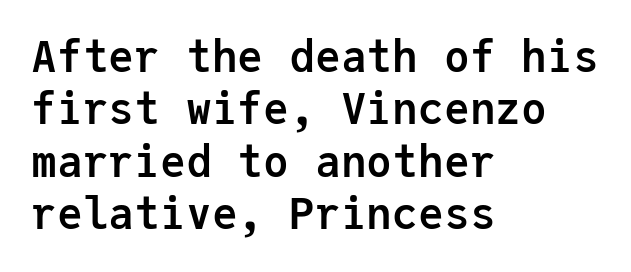
Q: Is the text bold? A: Yes.
Q: Is the text italic (slanted)? A: No, it is upright.
Q: Is the typeface a serif or a sans-serif typeface? A: Sans-serif.
Q: Is the text underlined? A: No.
Q: How is the paragraph aligned? A: Left-aligned.
Q: Is the spacing between letters normal or unusually wide? A: Normal.
Q: Width (condensed, normal, or wide)? A: Normal.
Q: Stroke contrast? A: Low.
Q: x-height? A: Medium.
Q: Monospaced? A: Yes.
